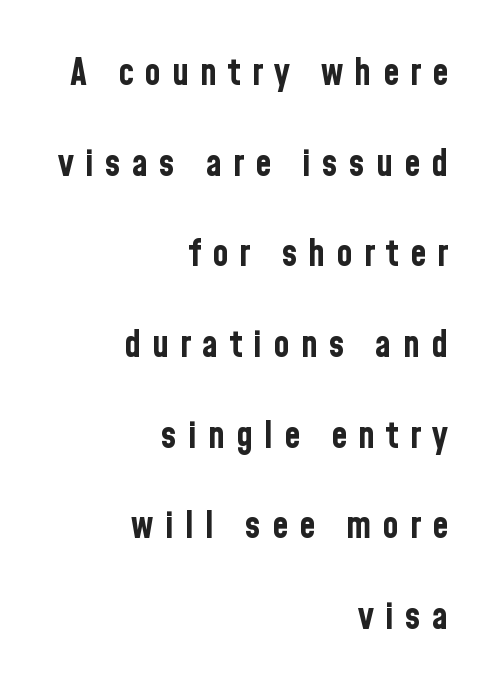
Q: Is the text bold? A: Yes.
Q: Is the text italic (slanted)? A: No, it is upright.
Q: Is the typeface a serif or a sans-serif typeface? A: Sans-serif.
Q: Is the text underlined? A: No.
Q: How is the paragraph aligned? A: Right-aligned.
Q: Is the spacing between letters normal or unusually wide? A: Unusually wide.
Q: Is the spacing between lines tight, normal or loose? A: Loose.
Q: Width (condensed, normal, or wide)? A: Condensed.
Q: Stroke contrast? A: Low.
Q: x-height? A: Medium.
Q: Monospaced? A: No.
